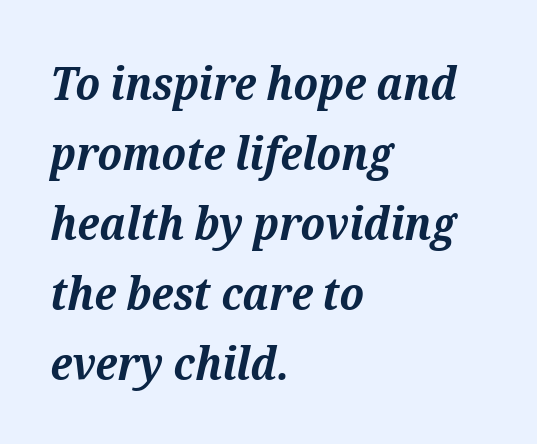
The image shows 46 px bold serif type, italic (leaning right); set left-aligned, normal line spacing (1.52x), normal letter spacing, not underlined; medium stroke contrast and a medium x-height.
